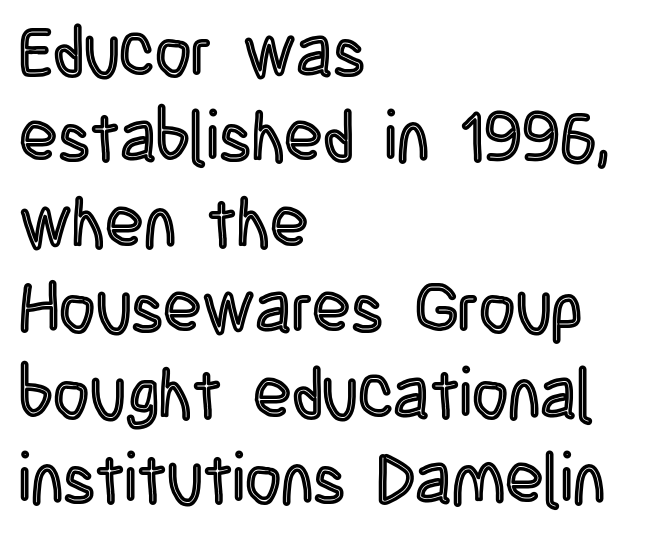
Rule under the text: the space is simply empty. Is the letter spacing exaggerated? No — it looks like the ordinary default. Varying glyph widths throughout — classic text-font behaviour. Left-aligned paragraph, ragged on the right.
